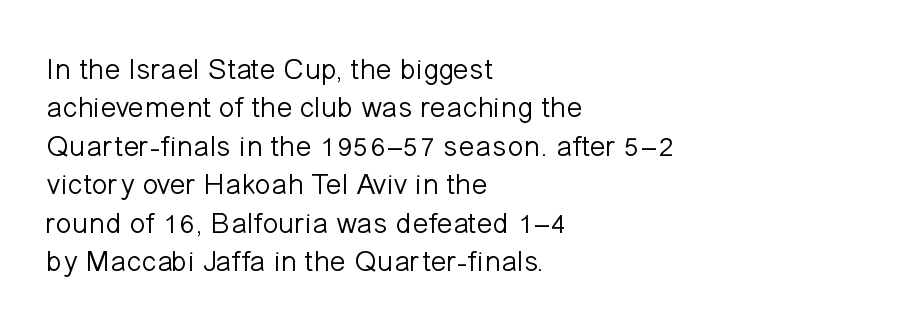
Q: Is the text bold? A: No.
Q: Is the text italic (slanted)? A: No, it is upright.
Q: Is the typeface a serif or a sans-serif typeface? A: Sans-serif.
Q: Is the text underlined? A: No.
Q: How is the paragraph aligned? A: Left-aligned.
Q: Is the spacing between letters normal or unusually wide? A: Normal.
Q: Is the spacing between lines tight, normal or loose? A: Normal.
Q: Width (condensed, normal, or wide)? A: Normal.
Q: Stroke contrast? A: Low.
Q: x-height? A: Medium.
Q: Monospaced? A: No.
